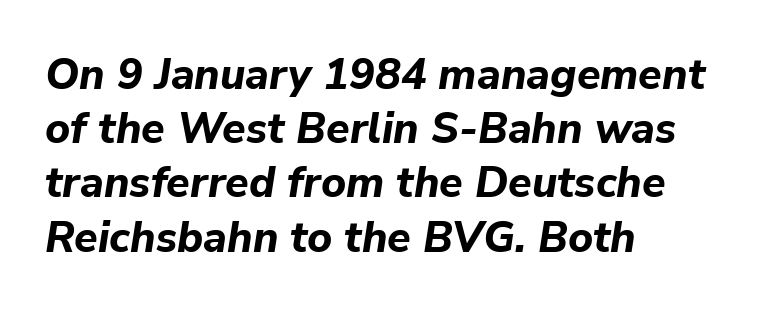
The image shows 43 px bold type, italic (leaning right); set left-aligned, normal line spacing (1.26x), normal letter spacing, not underlined; low stroke contrast and a medium x-height.
